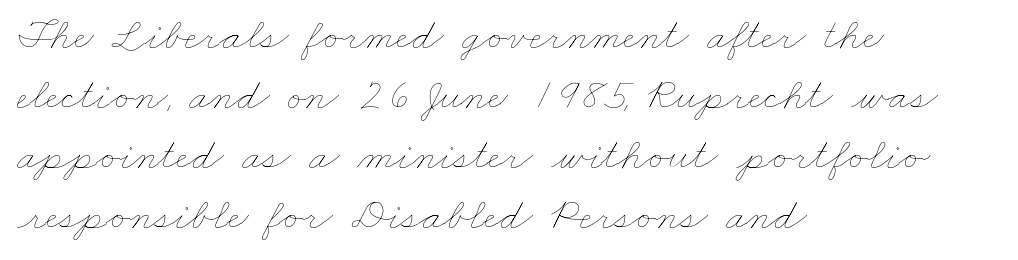
Q: Is the text bold? A: No.
Q: Is the text underlined? A: No.
Q: How is the paragraph aligned? A: Left-aligned.
Q: Is the spacing between letters normal or unusually wide? A: Normal.
Q: Is the spacing between lines tight, normal or loose? A: Normal.
Q: Width (condensed, normal, or wide)? A: Wide.
Q: Stroke contrast? A: Low.
Q: x-height? A: Small.
Q: Monospaced? A: No.
